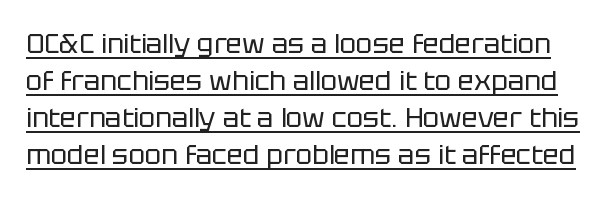
This sample uses an upright cut, with every glyph sitting square on the baseline. Like a heading marked for emphasis, these lines bear an underscore. Vertical spacing — default. This reads as an unemphasized weight, regular at the heaviest. Nothing unusual about the tracking: characters are spaced as the font intends.
